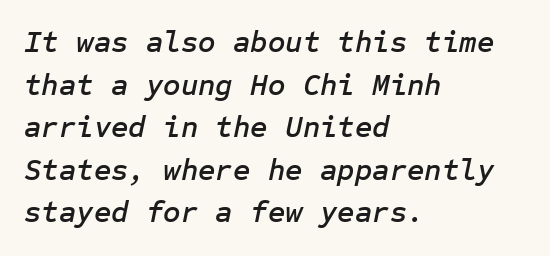
The image shows 30 px text type, italic (leaning right); set left-aligned, normal line spacing (1.42x), normal letter spacing, not underlined; low stroke contrast and a medium x-height.
